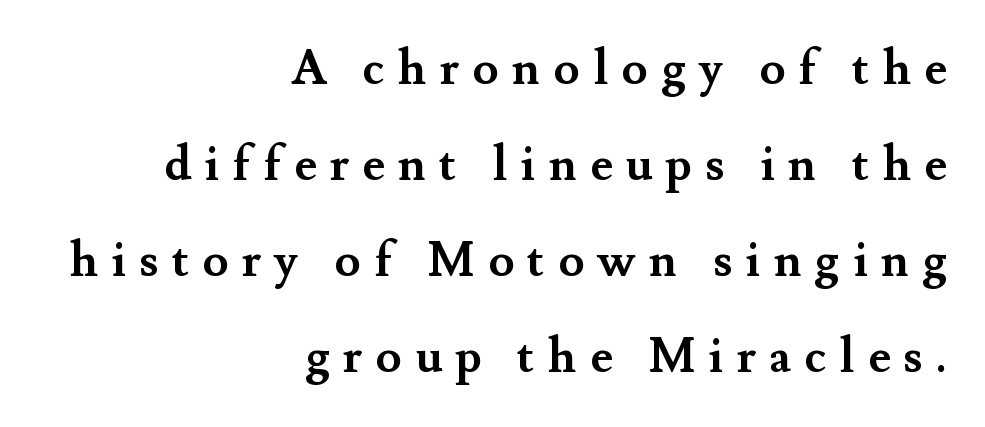
The font is running at its bold setting. The designer dialed line spacing up above the default. There is plenty of visible air inserted between adjacent glyphs. A student would call this right alignment; a typographer would say flush right, rag left. Unlike italic type, these characters show no tilt at all.
